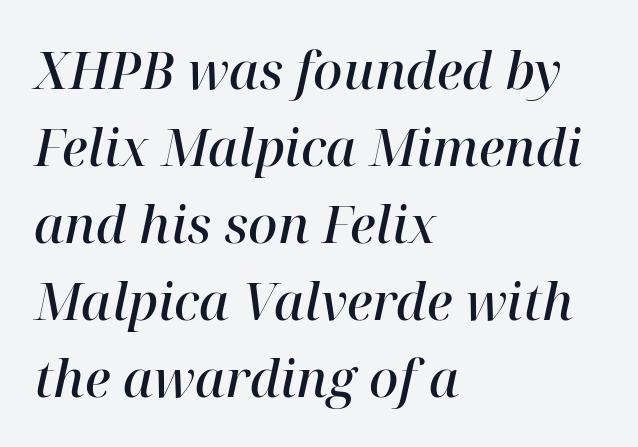
Q: Is the text bold? A: Semi-bold.
Q: Is the text italic (slanted)? A: Yes, it leans right by about 12 degrees.
Q: Is the typeface a serif or a sans-serif typeface? A: Serif.
Q: Is the text underlined? A: No.
Q: How is the paragraph aligned? A: Left-aligned.
Q: Is the spacing between letters normal or unusually wide? A: Normal.
Q: Is the spacing between lines tight, normal or loose? A: Normal.
Q: Width (condensed, normal, or wide)? A: Normal.
Q: Stroke contrast? A: High.
Q: x-height? A: Medium.
Q: Monospaced? A: No.
